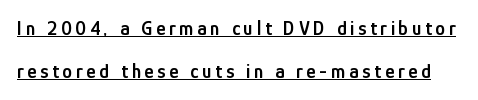
The image shows 20 px text type, upright; set loose line spacing (2.14x), underlined.
